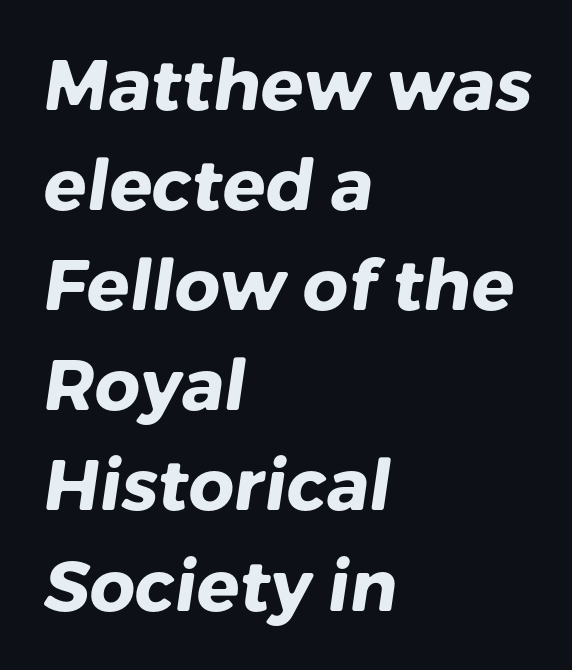
Q: Is the text bold? A: Yes.
Q: Is the typeface a serif or a sans-serif typeface? A: Sans-serif.
Q: Is the text underlined? A: No.
Q: How is the paragraph aligned? A: Left-aligned.
Q: Is the spacing between letters normal or unusually wide? A: Normal.
Q: Is the spacing between lines tight, normal or loose? A: Normal.
Q: Width (condensed, normal, or wide)? A: Normal.
Q: Stroke contrast? A: Low.
Q: x-height? A: Medium.
Q: Monospaced? A: No.
